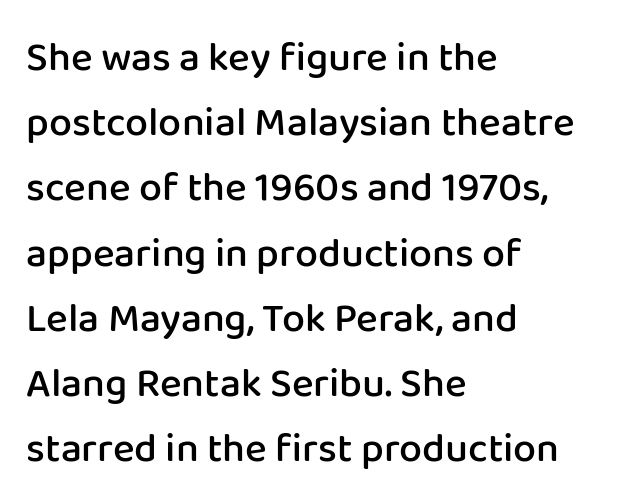
The image shows 41 px semibold sans-serif type, upright; set left-aligned, normal line spacing (1.59x), normal letter spacing, not underlined; low stroke contrast and a medium x-height.
